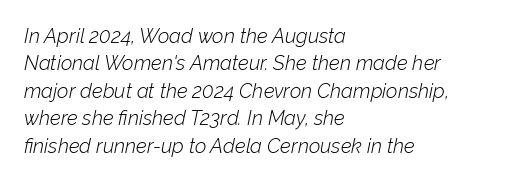
Q: Is the text bold? A: No.
Q: Is the text italic (slanted)? A: Yes, it leans right by about 12 degrees.
Q: Is the text underlined? A: No.
Q: How is the paragraph aligned? A: Left-aligned.
Q: Is the spacing between letters normal or unusually wide? A: Normal.
Q: Is the spacing between lines tight, normal or loose? A: Normal.
